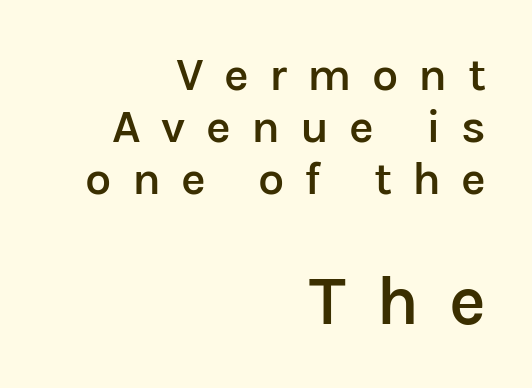
Is this a sans? Yes — the strokes have no serifs. The composition opens small and finishes big. Look at the tracking — it's clearly loosened, letters drifting apart. Every row of glyphs terminates at an identical x-position on the right.
